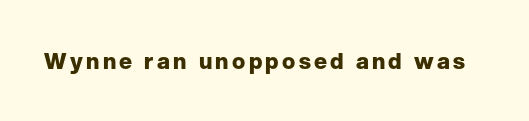
{"italic": "no", "bold": "yes", "underline": "no", "glyph_px": 22}
